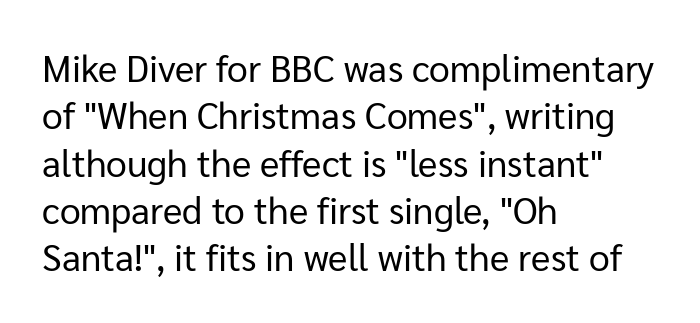
The image shows 37 px regular-weight sans-serif type, upright; set left-aligned, normal line spacing (1.28x), normal letter spacing, not underlined; low stroke contrast and a medium x-height.
